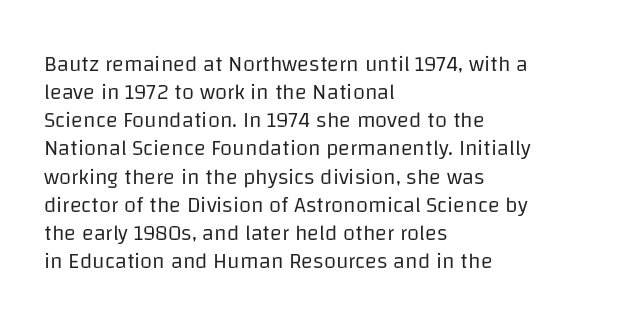
Normally led — the rows are evenly, conventionally spaced. Underlining? Definitely not there. The axis of the letterforms is exactly vertical. The passage is arranged the way most books set body copy — flush left. Default kerning and tracking; the words read as compact shapes.
